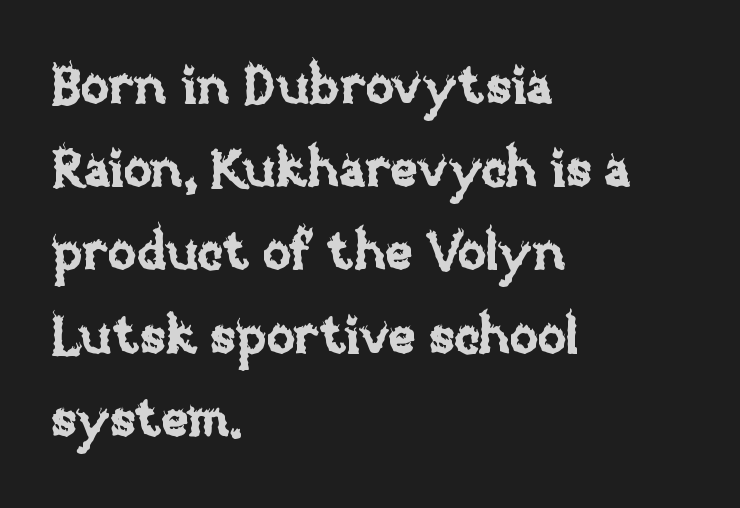
{"italic": "no", "width": "normal", "stroke_contrast": "low", "x_height": "large", "monospaced": "no", "underline": "no", "align": "left", "line_spacing": "normal", "line_spacing_ratio": 1.6, "letter_spacing": "normal", "letter_spacing_em": 0.0, "glyph_px": 52}
